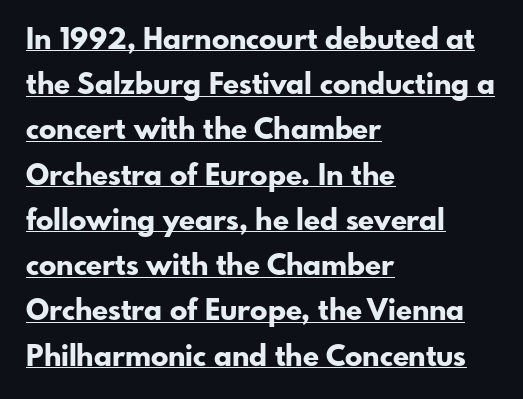
Q: Is the text bold? A: Yes.
Q: Is the text italic (slanted)? A: No, it is upright.
Q: Is the typeface a serif or a sans-serif typeface? A: Sans-serif.
Q: Is the text underlined? A: Yes.
Q: How is the paragraph aligned? A: Left-aligned.
Q: Is the spacing between letters normal or unusually wide? A: Normal.
Q: Is the spacing between lines tight, normal or loose? A: Normal.
Q: Width (condensed, normal, or wide)? A: Normal.
Q: Stroke contrast? A: Low.
Q: x-height? A: Small.
Q: Monospaced? A: No.
